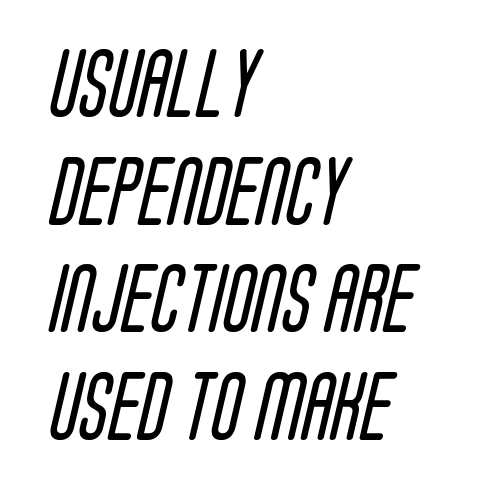
Are there feet on the stems? There aren't — it's a sans. The space directly below the letters is spotless. In terms of letterspacing, this is plain default setting. Here the designer chose a conventional face with non-uniform glyph widths.
